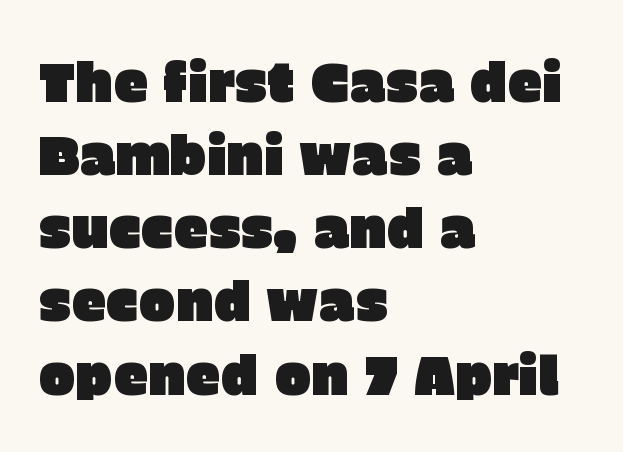
The image shows 55 px sans-serif type, upright; set left-aligned, normal line spacing (1.33x), normal letter spacing, not underlined; low stroke contrast and a large x-height.
